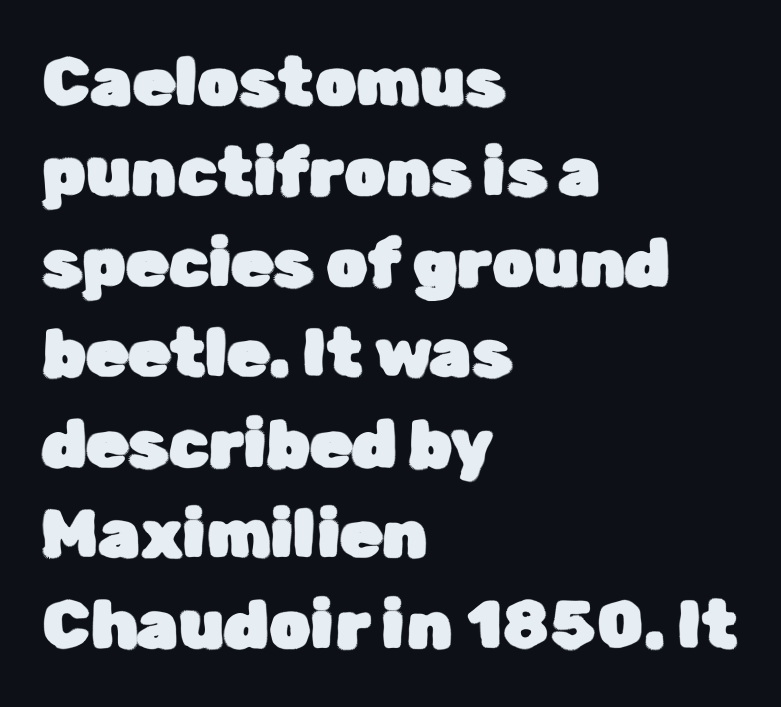
The image shows 67 px sans-serif type, upright; set left-aligned, normal line spacing (1.35x), normal letter spacing, not underlined; low stroke contrast and a medium x-height.
